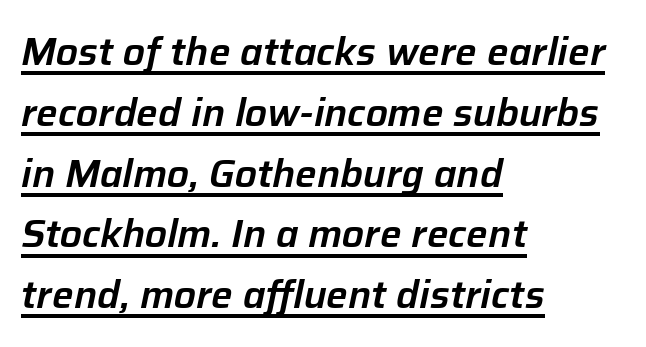
Q: Is the text italic (slanted)? A: Yes, it leans right by about 12 degrees.
Q: Is the text underlined? A: Yes.
Q: How is the paragraph aligned? A: Left-aligned.
Q: Is the spacing between letters normal or unusually wide? A: Normal.
Q: Is the spacing between lines tight, normal or loose? A: Normal.
Q: Width (condensed, normal, or wide)? A: Normal.
Q: Stroke contrast? A: Low.
Q: x-height? A: Medium.
Q: Monospaced? A: No.
